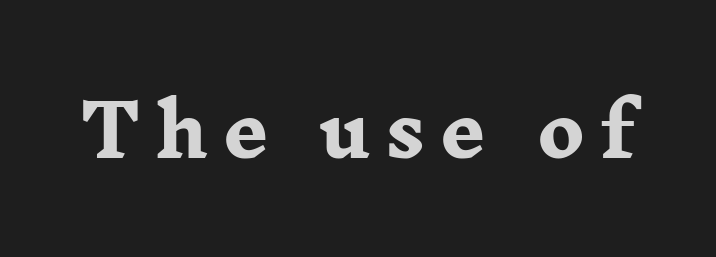
Do the letters lean? They stand straight. Unmarked baselines from the first word to the last. The rendering uses a bold face; every stroke is thick and dark. The rendering inserts visible extra space after every character. The font family rendered here belongs to the serif group.
